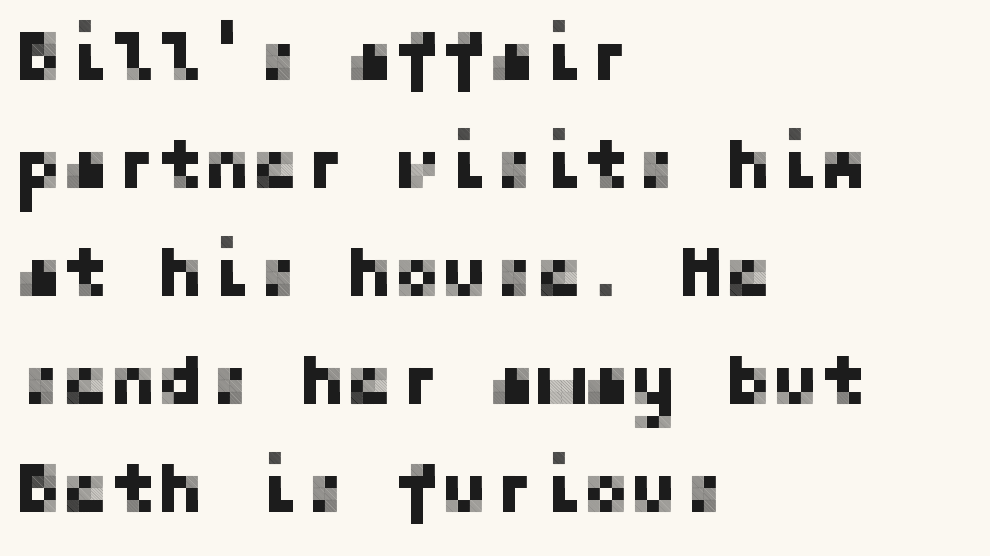
Q: Is the text italic (slanted)? A: No, it is upright.
Q: Is the typeface a serif or a sans-serif typeface? A: Sans-serif.
Q: Is the text underlined? A: No.
Q: How is the paragraph aligned? A: Left-aligned.
Q: Is the spacing between letters normal or unusually wide? A: Normal.
Q: Is the spacing between lines tight, normal or loose? A: Normal.
Q: Width (condensed, normal, or wide)? A: Normal.
Q: Stroke contrast? A: Low.
Q: x-height? A: Medium.
